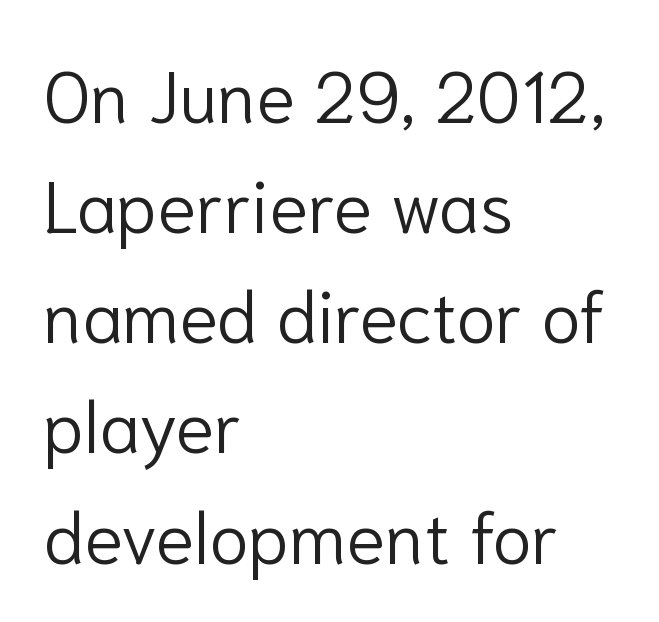
{"serif": "no", "italic": "no", "bold": "no", "weight": "light", "width": "normal", "stroke_contrast": "low", "x_height": "medium", "monospaced": "no", "underline": "no", "align": "left", "line_spacing": "normal", "line_spacing_ratio": 1.53, "letter_spacing": "normal", "letter_spacing_em": 0.0, "glyph_px": 72}
